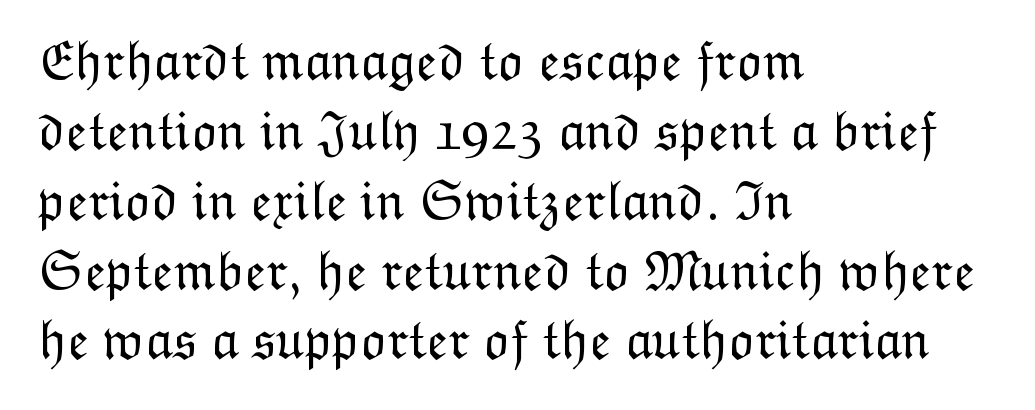
Leading: standard. Note the varied advance widths — an 'i' is clearly narrower than an 'm'. Compared with a centered layout, this one pins lines to the left instead. The zone under the glyphs is completely vacant.
